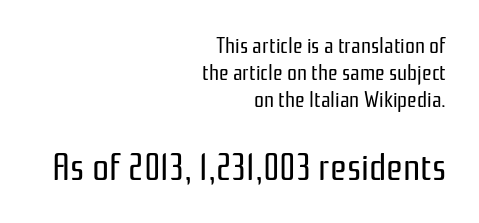
Q: Is the text bold? A: No.
Q: Is the text italic (slanted)? A: No, it is upright.
Q: Is the typeface a serif or a sans-serif typeface? A: Sans-serif.
Q: Is the text underlined? A: No.
Q: How is the paragraph aligned? A: Right-aligned.
Q: Is the spacing between letters normal or unusually wide? A: Normal.
Q: Which block of text is set in a larger size, the first (top) or the second (bottom)? A: The second (bottom) one.
Q: Width (condensed, normal, or wide)? A: Condensed.
Q: Stroke contrast? A: Low.
Q: x-height? A: Medium.
Q: Monospaced? A: No.
